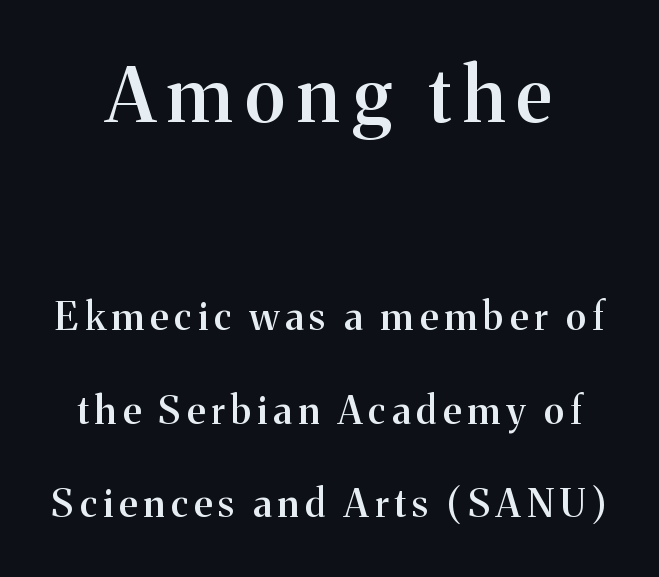
{"serif": "yes", "italic": "no", "bold": "semi", "weight": "semibold", "width": "normal", "stroke_contrast": "medium", "x_height": "medium", "monospaced": "no", "underline": "no", "line_spacing": "loose", "line_spacing_ratio": 2.46, "larger_block": "first", "size_ratio": 1.97, "glyph_px": 75}
